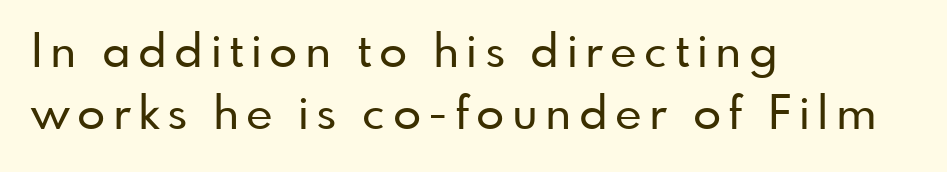
The image shows 46 px sans-serif type, upright; set left-aligned, normal line spacing (1.35x), not underlined; low stroke contrast and a small x-height.
